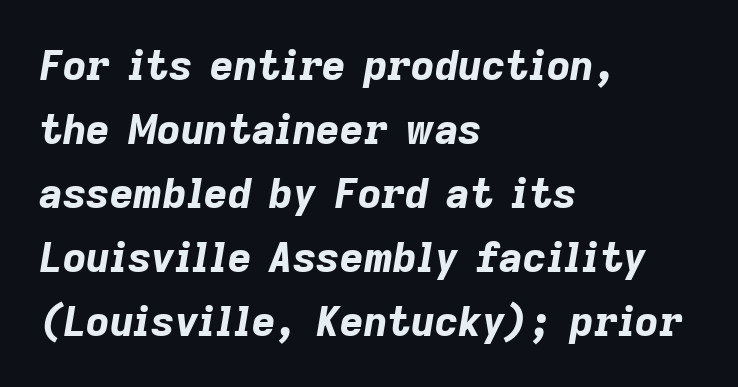
Q: Is the text bold? A: Yes.
Q: Is the text italic (slanted)? A: Yes, it leans right by about 9 degrees.
Q: Is the text underlined? A: No.
Q: How is the paragraph aligned? A: Left-aligned.
Q: Is the spacing between letters normal or unusually wide? A: Normal.
Q: Is the spacing between lines tight, normal or loose? A: Normal.
Q: Width (condensed, normal, or wide)? A: Normal.
Q: Stroke contrast? A: Low.
Q: x-height? A: Medium.
Q: Monospaced? A: No.
